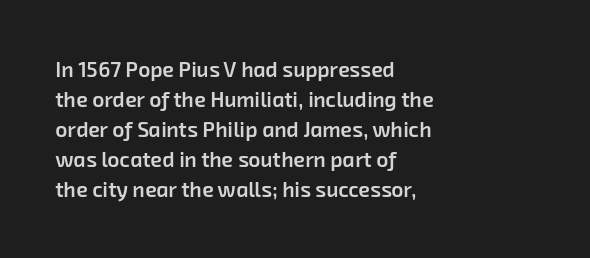
{"bold": "semi", "underline": "no", "align": "left", "line_spacing": "normal", "line_spacing_ratio": 1.43, "letter_spacing": "normal", "letter_spacing_em": 0.0, "glyph_px": 21}
